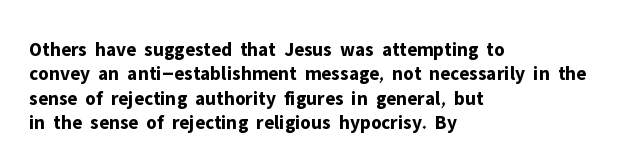
{"italic": "no", "bold": "yes", "underline": "no", "align": "left", "line_spacing_ratio": 1.22, "letter_spacing": "normal", "letter_spacing_em": 0.0, "glyph_px": 20}
